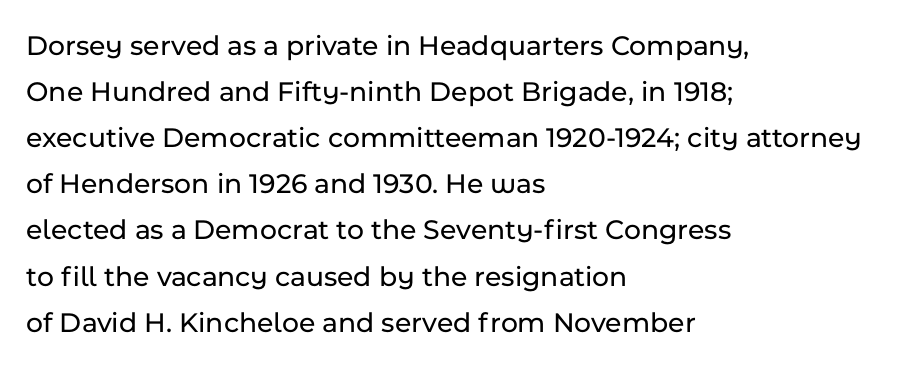
The image shows 29 px sans-serif type, upright; set left-aligned, normal line spacing (1.59x), normal letter spacing, not underlined; low stroke contrast and a medium x-height.
